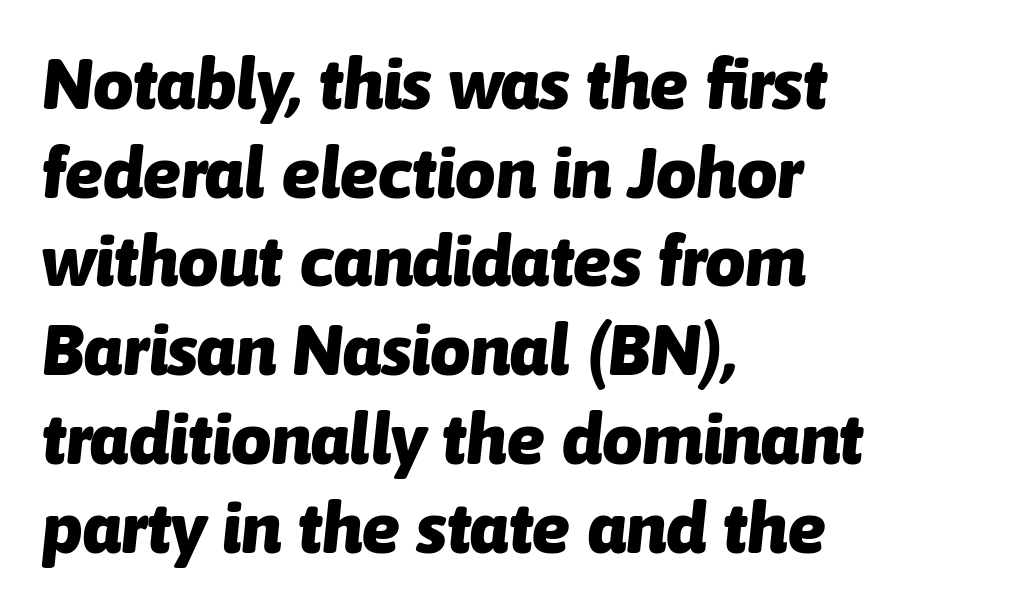
Q: Is the text bold? A: Yes.
Q: Is the text italic (slanted)? A: Yes, it leans right by about 6 degrees.
Q: Is the text underlined? A: No.
Q: How is the paragraph aligned? A: Left-aligned.
Q: Is the spacing between letters normal or unusually wide? A: Normal.
Q: Is the spacing between lines tight, normal or loose? A: Normal.
Q: Width (condensed, normal, or wide)? A: Normal.
Q: Stroke contrast? A: Low.
Q: x-height? A: Medium.
Q: Monospaced? A: No.
